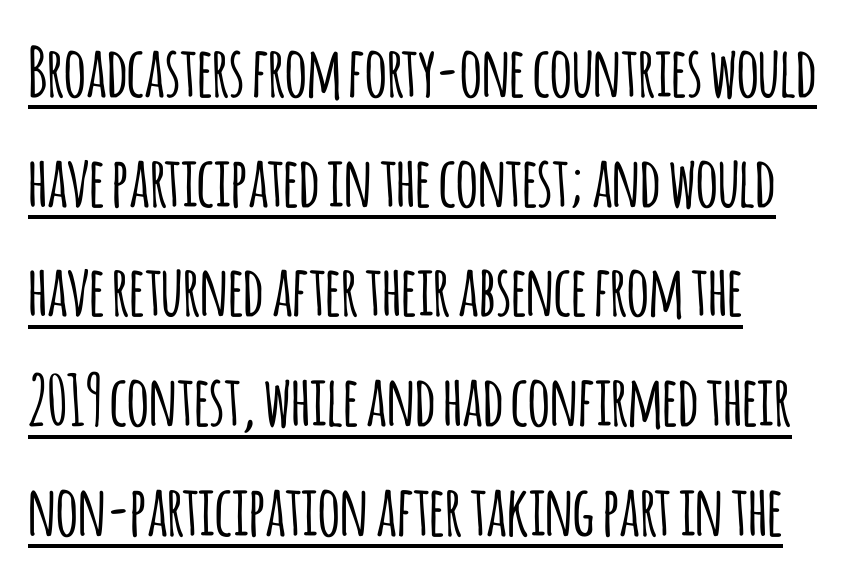
{"serif": "no", "italic": "no", "width": "condensed", "stroke_contrast": "low", "x_height": "large", "monospaced": "no", "underline": "yes", "align": "left", "line_spacing": "normal", "line_spacing_ratio": 1.59, "letter_spacing": "normal", "letter_spacing_em": 0.0, "glyph_px": 69}
